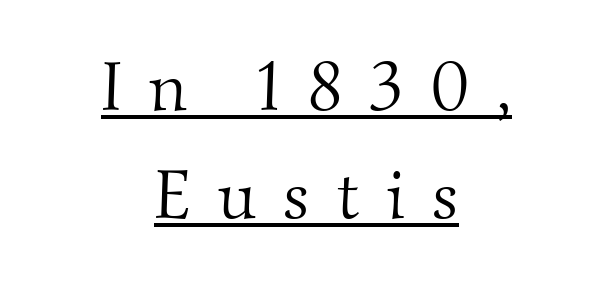
Q: Is the text bold? A: No.
Q: Is the typeface a serif or a sans-serif typeface? A: Serif.
Q: Is the text underlined? A: Yes.
Q: How is the paragraph aligned? A: Centered.
Q: Is the spacing between letters normal or unusually wide? A: Unusually wide.
Q: Is the spacing between lines tight, normal or loose? A: Normal.
Q: Width (condensed, normal, or wide)? A: Normal.
Q: Stroke contrast? A: Medium.
Q: x-height? A: Small.
Q: Monospaced? A: No.
